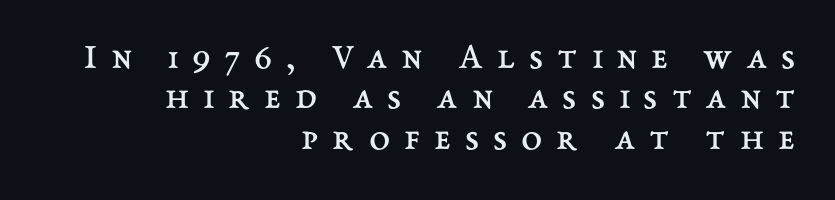
{"italic": "no", "bold": "no", "weight": "regular", "width": "normal", "stroke_contrast": "medium", "x_height": "medium", "monospaced": "no", "underline": "no", "align": "right", "line_spacing": "tight", "line_spacing_ratio": 1.06, "letter_spacing": "wide", "letter_spacing_em": 0.37, "glyph_px": 38}
